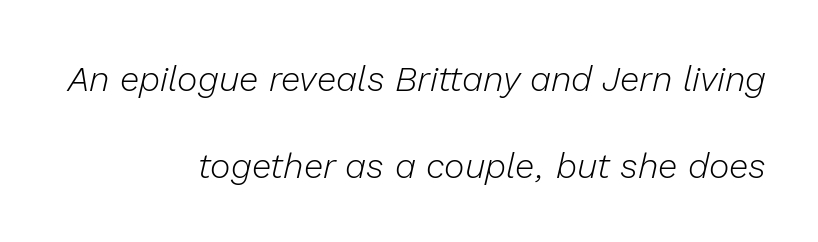
The image shows 35 px light type, italic (leaning right); set right-aligned, loose line spacing (2.48x), normal letter spacing, not underlined; low stroke contrast and a medium x-height.
